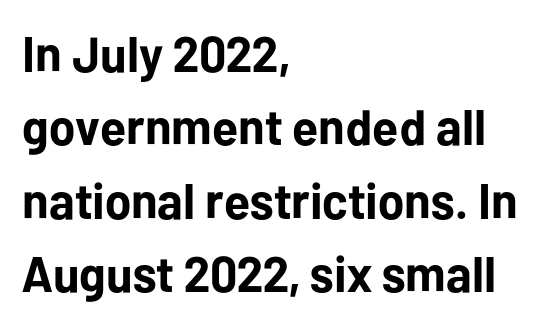
Q: Is the text bold? A: Yes.
Q: Is the text italic (slanted)? A: No, it is upright.
Q: Is the typeface a serif or a sans-serif typeface? A: Sans-serif.
Q: Is the text underlined? A: No.
Q: How is the paragraph aligned? A: Left-aligned.
Q: Is the spacing between letters normal or unusually wide? A: Normal.
Q: Is the spacing between lines tight, normal or loose? A: Normal.
Q: Width (condensed, normal, or wide)? A: Normal.
Q: Stroke contrast? A: Low.
Q: x-height? A: Medium.
Q: Monospaced? A: No.
